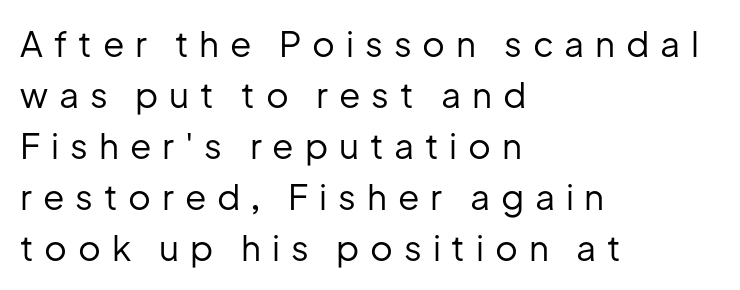
Q: Is the text bold? A: No.
Q: Is the text italic (slanted)? A: No, it is upright.
Q: Is the typeface a serif or a sans-serif typeface? A: Sans-serif.
Q: Is the text underlined? A: No.
Q: How is the paragraph aligned? A: Left-aligned.
Q: Is the spacing between letters normal or unusually wide? A: Unusually wide.
Q: Is the spacing between lines tight, normal or loose? A: Normal.
Q: Width (condensed, normal, or wide)? A: Normal.
Q: Stroke contrast? A: Low.
Q: x-height? A: Medium.
Q: Monospaced? A: No.
